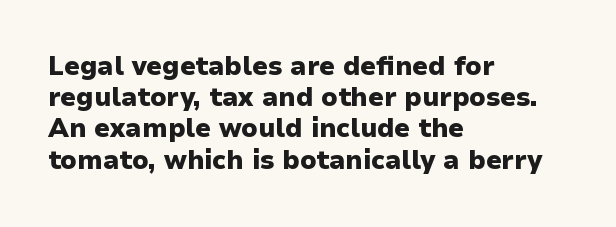
{"italic": "no", "bold": "yes", "underline": "no", "align": "left", "line_spacing_ratio": 1.2, "letter_spacing": "normal", "letter_spacing_em": 0.0, "glyph_px": 26}
